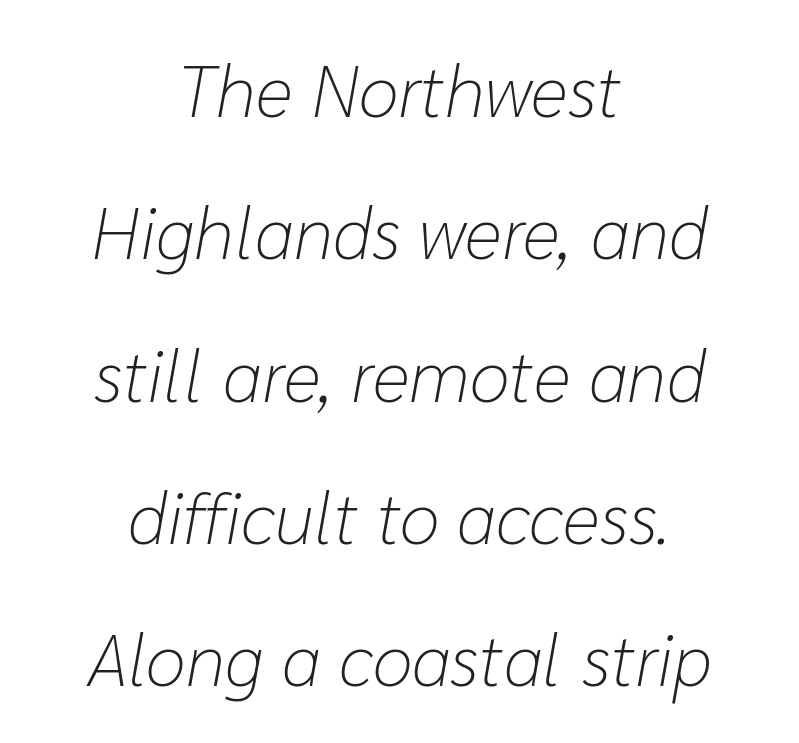
The image shows 73 px light type, italic (leaning right); set centered, loose line spacing (1.95x), normal letter spacing, not underlined; low stroke contrast and a medium x-height.
